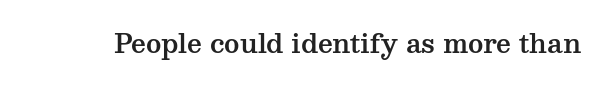
{"italic": "no", "underline": "no", "letter_spacing": "normal", "letter_spacing_em": 0.0, "glyph_px": 26}
